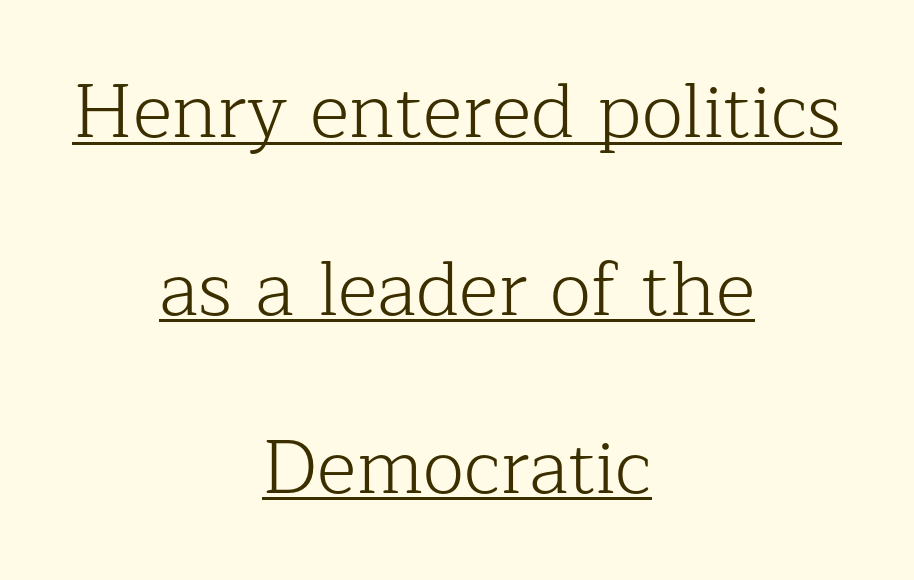
Q: Is the text bold? A: No.
Q: Is the text italic (slanted)? A: No, it is upright.
Q: Is the typeface a serif or a sans-serif typeface? A: Serif.
Q: Is the text underlined? A: Yes.
Q: How is the paragraph aligned? A: Centered.
Q: Is the spacing between letters normal or unusually wide? A: Normal.
Q: Is the spacing between lines tight, normal or loose? A: Loose.
Q: Width (condensed, normal, or wide)? A: Normal.
Q: Stroke contrast? A: Low.
Q: x-height? A: Medium.
Q: Monospaced? A: No.
